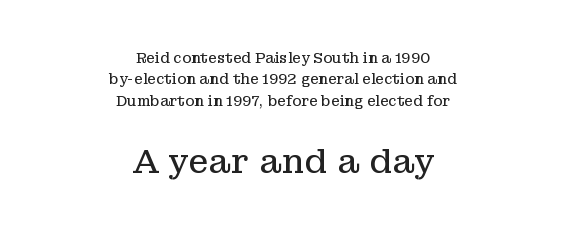
Q: Is the text bold? A: No.
Q: Is the text italic (slanted)? A: No, it is upright.
Q: Is the typeface a serif or a sans-serif typeface? A: Serif.
Q: Is the text underlined? A: No.
Q: How is the paragraph aligned? A: Centered.
Q: Is the spacing between letters normal or unusually wide? A: Normal.
Q: Is the spacing between lines tight, normal or loose? A: Normal.
Q: Which block of text is set in a larger size, the first (top) or the second (bottom)? A: The second (bottom) one.
Q: Width (condensed, normal, or wide)? A: Normal.
Q: Stroke contrast? A: Low.
Q: x-height? A: Medium.
Q: Monospaced? A: No.
